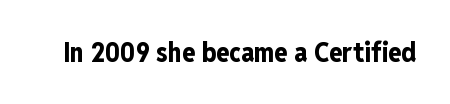
Q: Is the text bold? A: Yes.
Q: Is the text italic (slanted)? A: No, it is upright.
Q: Is the text underlined? A: No.
Q: Is the spacing between letters normal or unusually wide? A: Normal.
